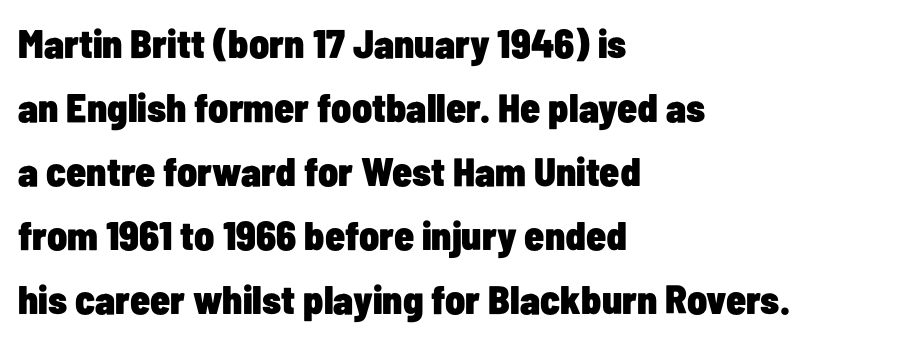
Ascenders rise straight up at ninety degrees. What stands out about the letter spacing? Nothing — it is the standard amount. The typeface chosen for these lines omits serifs. Vertical spacing — default.
